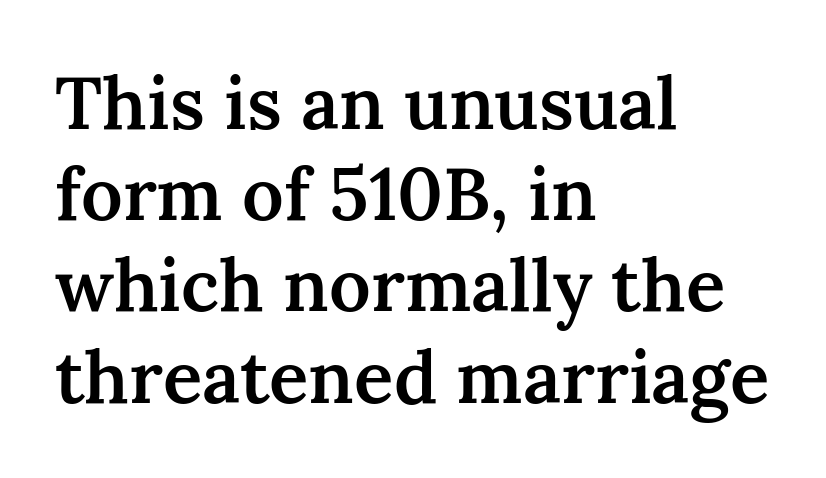
{"serif": "yes", "italic": "no", "bold": "semi", "weight": "semibold", "width": "normal", "stroke_contrast": "medium", "x_height": "medium", "monospaced": "no", "underline": "no", "align": "left", "line_spacing": "normal", "line_spacing_ratio": 1.25, "letter_spacing": "normal", "letter_spacing_em": 0.0, "glyph_px": 73}
